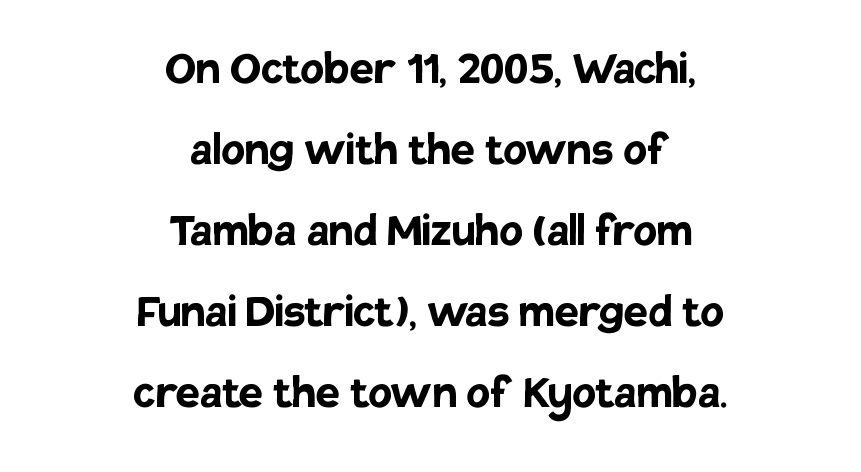
Honestly, the row spacing looks completely unremarkable. Think of a printed novel: that variable character pitch is what you see here. Each line is balanced around a shared central axis. The typesetting leans heavy: a genuine bold. Nothing unusual about the tracking: characters are spaced as the font intends. Note: no serifs on the glyphs.
